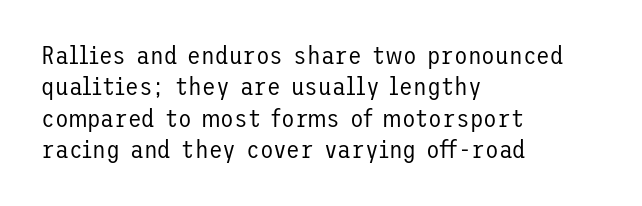
{"italic": "no", "bold": "no", "underline": "no", "align": "left", "line_spacing": "normal", "line_spacing_ratio": 1.26, "letter_spacing": "normal", "letter_spacing_em": 0.0, "glyph_px": 25}
